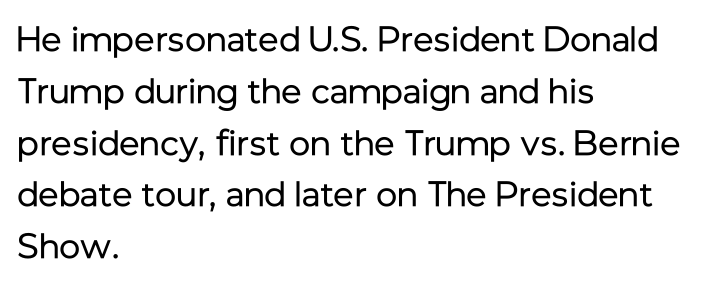
The image shows 35 px regular-weight sans-serif type, upright; set left-aligned, normal line spacing (1.48x), normal letter spacing, not underlined; low stroke contrast and a medium x-height.
